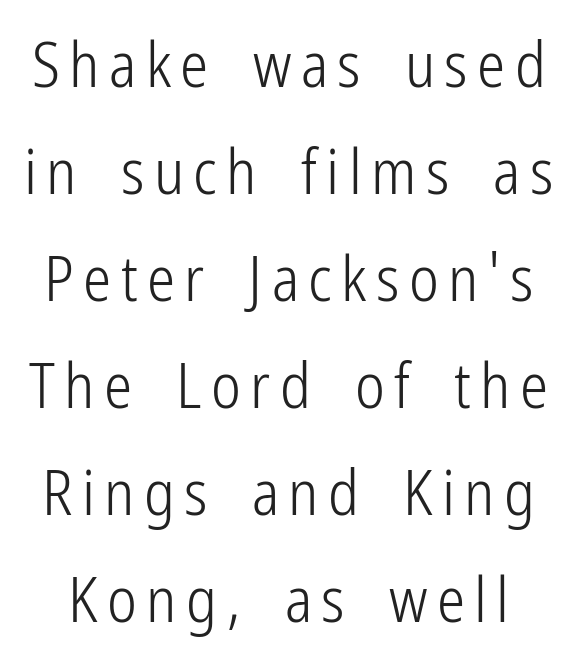
The image shows 63 px light, condensed sans-serif type, upright; set normal line spacing (1.7x), not underlined; low stroke contrast and a medium x-height.
